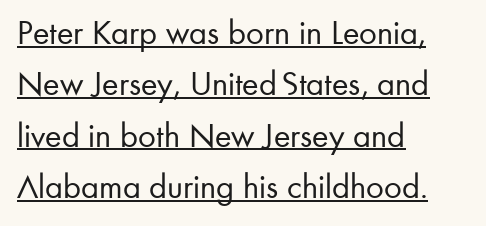
Q: Is the text bold? A: No.
Q: Is the text italic (slanted)? A: No, it is upright.
Q: Is the typeface a serif or a sans-serif typeface? A: Sans-serif.
Q: Is the text underlined? A: Yes.
Q: How is the paragraph aligned? A: Left-aligned.
Q: Is the spacing between letters normal or unusually wide? A: Normal.
Q: Is the spacing between lines tight, normal or loose? A: Normal.
Q: Width (condensed, normal, or wide)? A: Normal.
Q: Stroke contrast? A: Low.
Q: x-height? A: Small.
Q: Monospaced? A: No.
